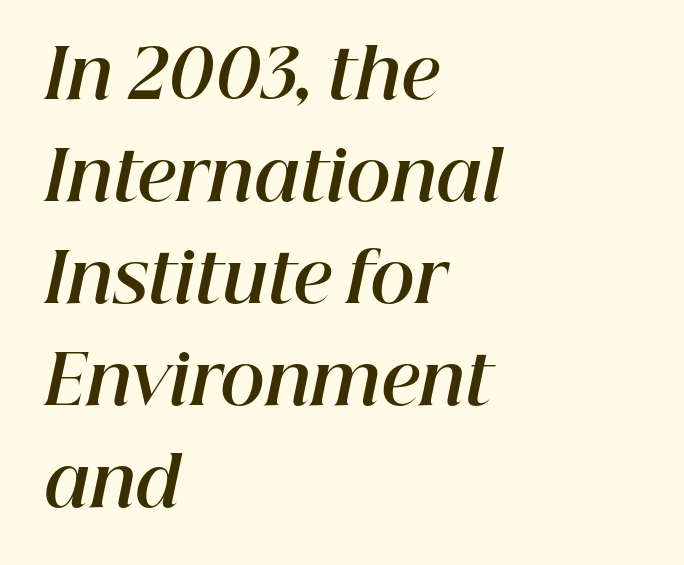
The image shows 68 px bold type, italic (leaning right); set left-aligned, normal line spacing (1.5x), normal letter spacing, not underlined; high stroke contrast and a medium x-height.
